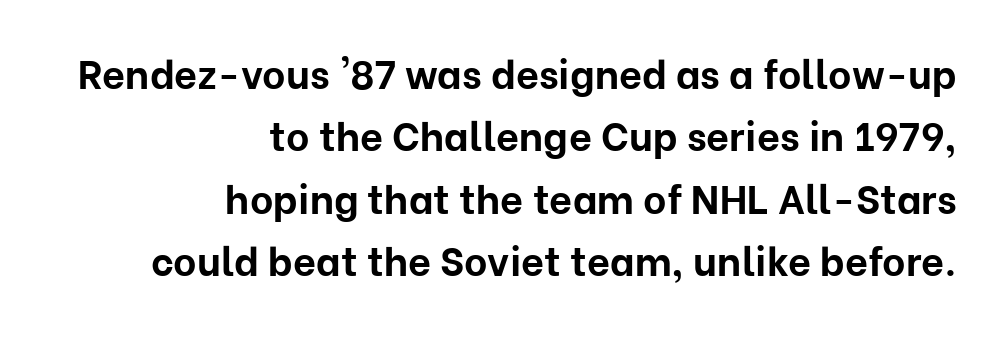
{"serif": "no", "italic": "no", "bold": "yes", "weight": "bold", "width": "normal", "stroke_contrast": "low", "x_height": "medium", "monospaced": "no", "underline": "no", "align": "right", "line_spacing": "normal", "line_spacing_ratio": 1.56, "letter_spacing": "normal", "letter_spacing_em": 0.0, "glyph_px": 40}
